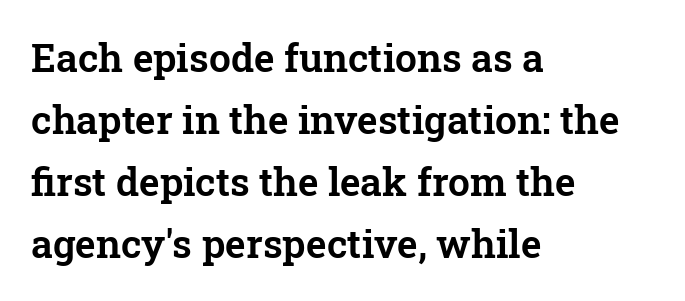
The image shows 39 px serif type, upright; set left-aligned, normal line spacing (1.59x), normal letter spacing, not underlined; low stroke contrast and a medium x-height.
